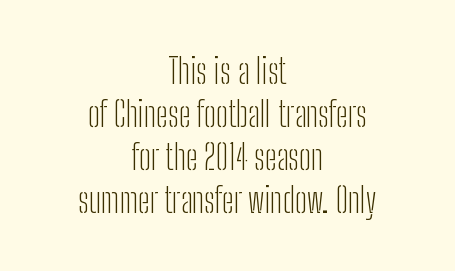
The image shows 35 px light, condensed sans-serif type, upright; set centered, line spacing 1.23x, normal letter spacing, not underlined; low stroke contrast and a medium x-height.
